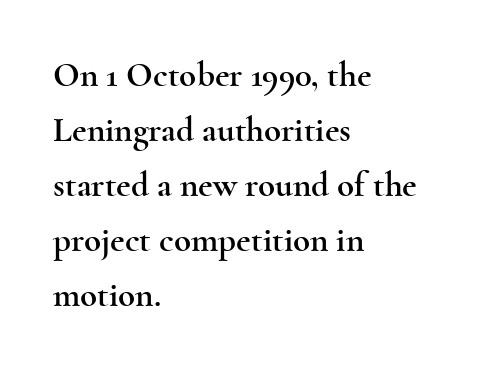
The image shows 35 px wide serif type, upright; set left-aligned, normal line spacing (1.57x), normal letter spacing, not underlined; a small x-height.
